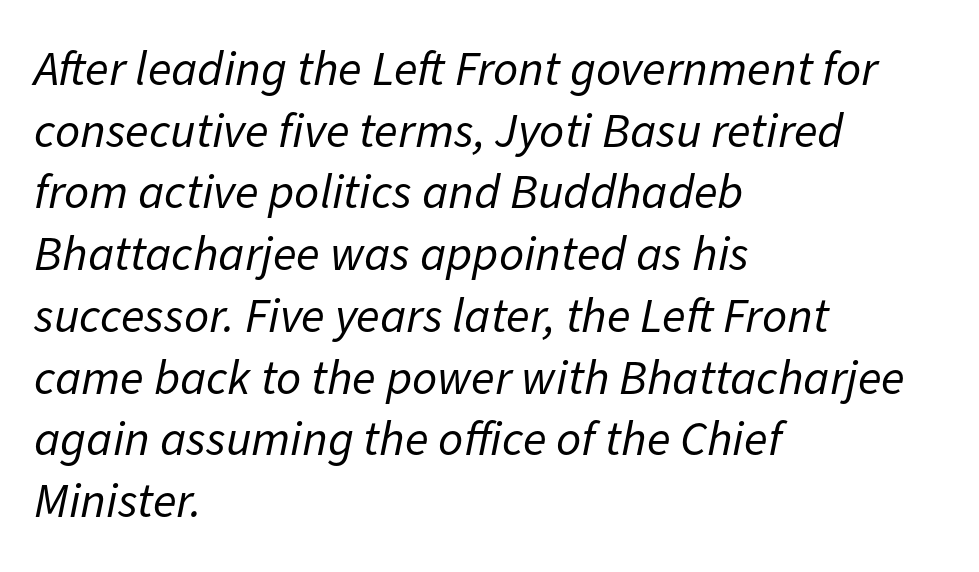
{"italic": "yes", "lean": "right", "slant_degrees": 11, "bold": "no", "weight": "regular", "width": "normal", "stroke_contrast": "low", "x_height": "medium", "monospaced": "no", "underline": "no", "align": "left", "line_spacing": "normal", "line_spacing_ratio": 1.26, "letter_spacing": "normal", "letter_spacing_em": 0.0, "glyph_px": 49}
